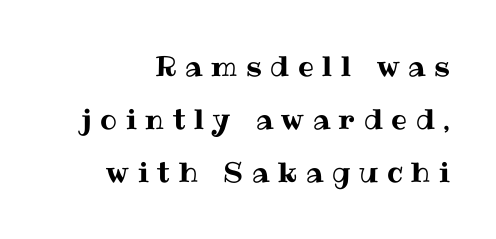
Letters rest on an invisible, unmarked baseline. Each letter keeps its own natural width here, so spacing adapts to shape. Summary of vertical rhythm: relaxed, with wide interline spacing. Inter-character spacing is expanded well beyond the font's built-in metrics. Italic? Not at all — the glyphs are vertical.
